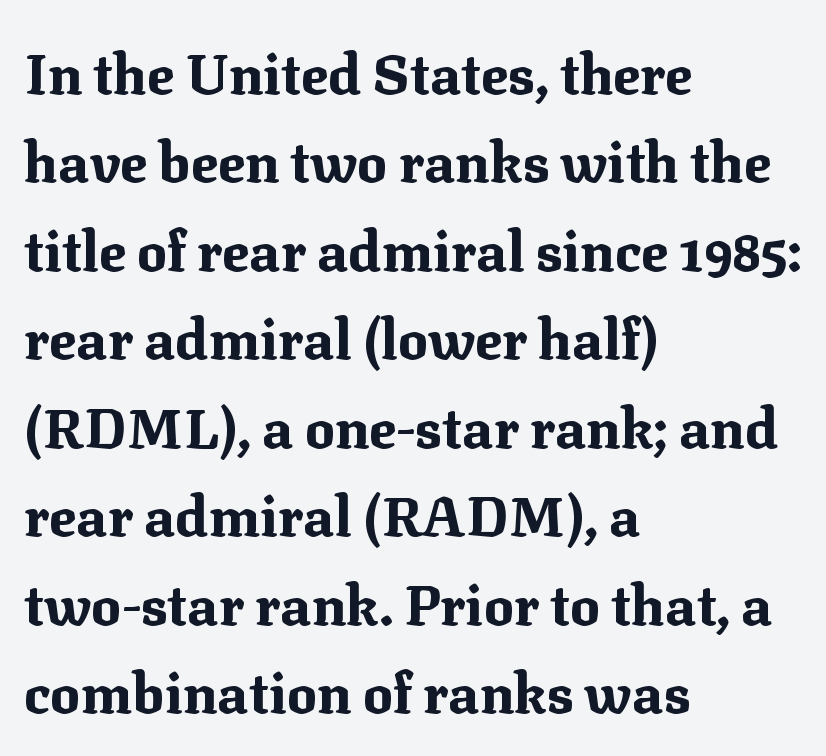
{"serif": "yes", "italic": "no", "bold": "yes", "weight": "bold", "width": "normal", "stroke_contrast": "medium", "x_height": "medium", "monospaced": "no", "underline": "no", "align": "left", "line_spacing": "normal", "line_spacing_ratio": 1.58, "letter_spacing": "normal", "letter_spacing_em": 0.0, "glyph_px": 56}
